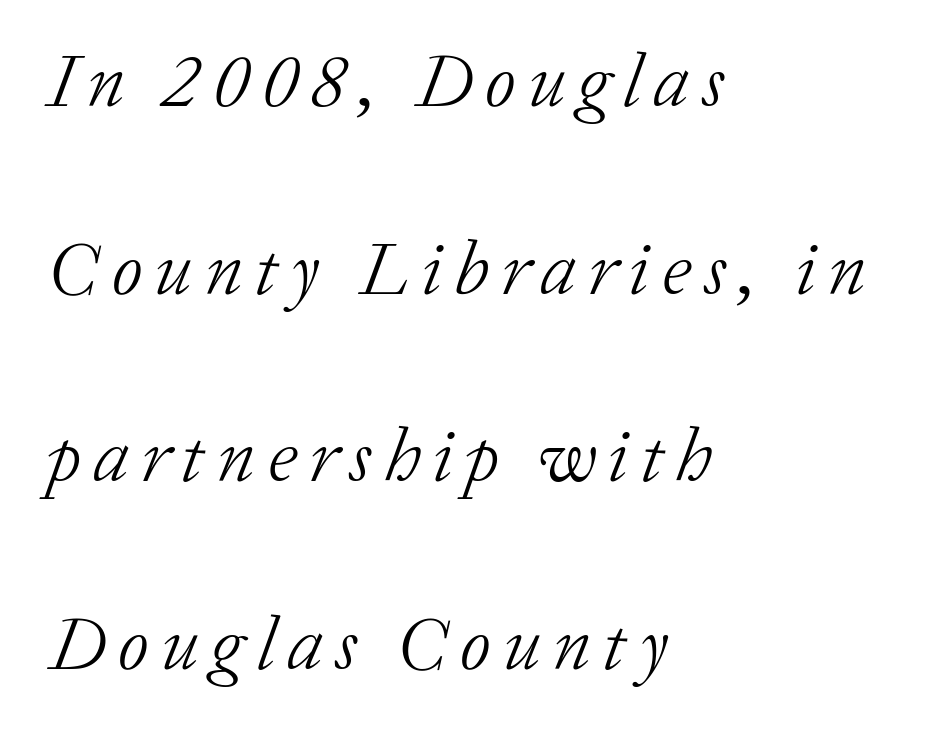
An italicized treatment has been applied to the whole sample. The words here are not underlined. Summary of weight: not heavy and not bold. The passage shown stacks its lines with a broad gap.
